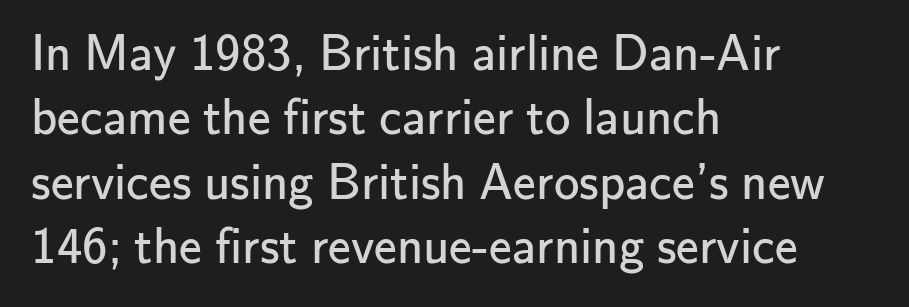
Does the lettering tilt? It doesn't — this is upright. Letterform terminals end flat and unadorned throughout the passage. Does extra space separate the letters? No, they use regular spacing. The rendering uses a moderate line-height, typical for paragraphs. Varying glyph widths throughout — classic text-font behaviour. The area under the type is left untouched.
